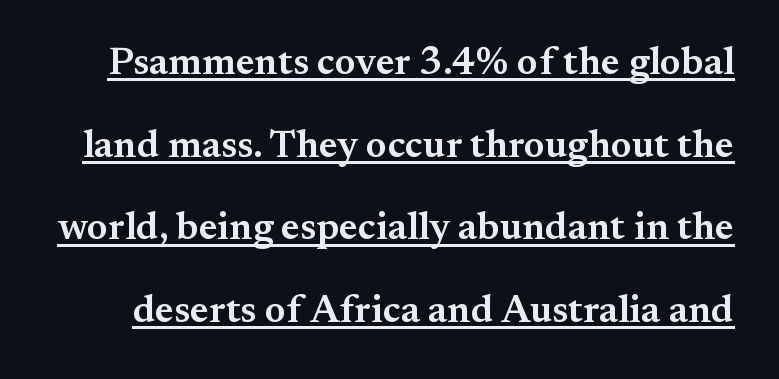
{"serif": "yes", "italic": "no", "bold": "semi", "weight": "semibold", "width": "normal", "stroke_contrast": "medium", "x_height": "small", "monospaced": "no", "underline": "yes", "line_spacing": "loose", "line_spacing_ratio": 2.12, "letter_spacing": "normal", "letter_spacing_em": 0.0, "glyph_px": 39}
